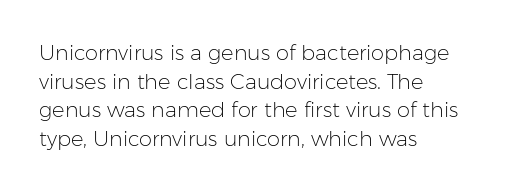
Line beginnings align vertically; line endings do not. Whoever set this chose a conventional vertical rhythm. Stroke mass is kept to a normal reading level or below. Nobody touched the tracking dial on this one.
